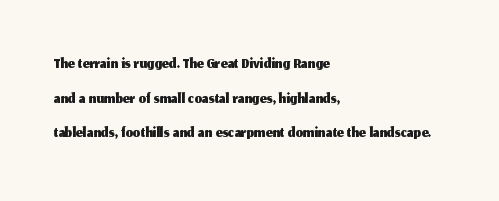
The image shows 24 px text type, upright; set left-aligned, normal line spacing (1.44x), normal letter spacing, not underlined.
